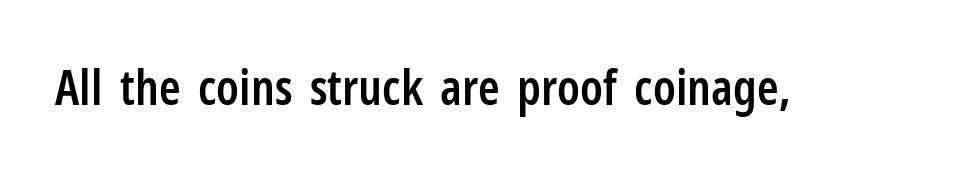
The image shows 49 px semibold, condensed sans-serif type, upright; set normal letter spacing, not underlined; low stroke contrast and a medium x-height.
